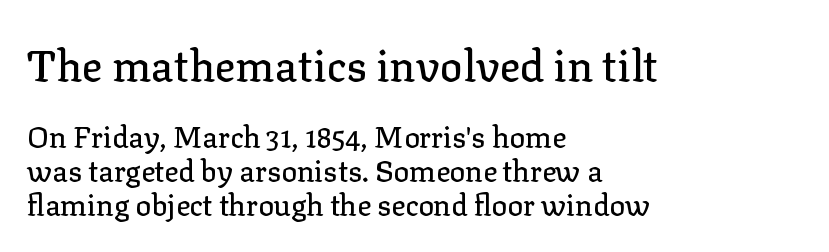
{"serif": "yes", "italic": "no", "width": "normal", "stroke_contrast": "low", "x_height": "medium", "monospaced": "no", "underline": "no", "align": "left", "line_spacing_ratio": 1.16, "letter_spacing": "normal", "letter_spacing_em": 0.0, "larger_block": "first", "size_ratio": 1.48, "glyph_px": 43}
